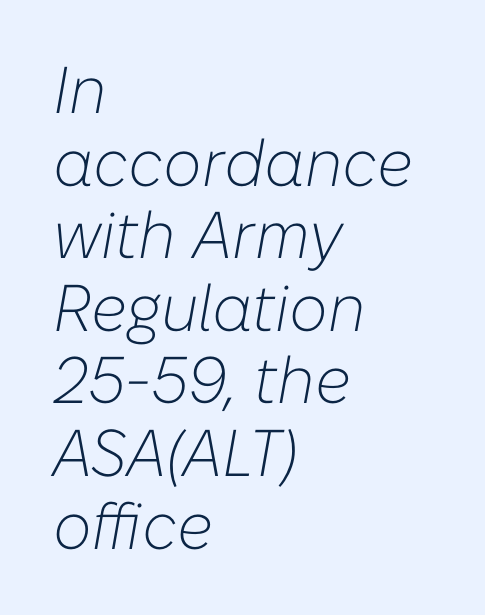
Q: Is the text bold? A: No.
Q: Is the text italic (slanted)? A: Yes, it leans right by about 10 degrees.
Q: Is the text underlined? A: No.
Q: How is the paragraph aligned? A: Left-aligned.
Q: Is the spacing between letters normal or unusually wide? A: Normal.
Q: Is the spacing between lines tight, normal or loose? A: Tight.
Q: Width (condensed, normal, or wide)? A: Normal.
Q: Stroke contrast? A: Low.
Q: x-height? A: Medium.
Q: Monospaced? A: No.
